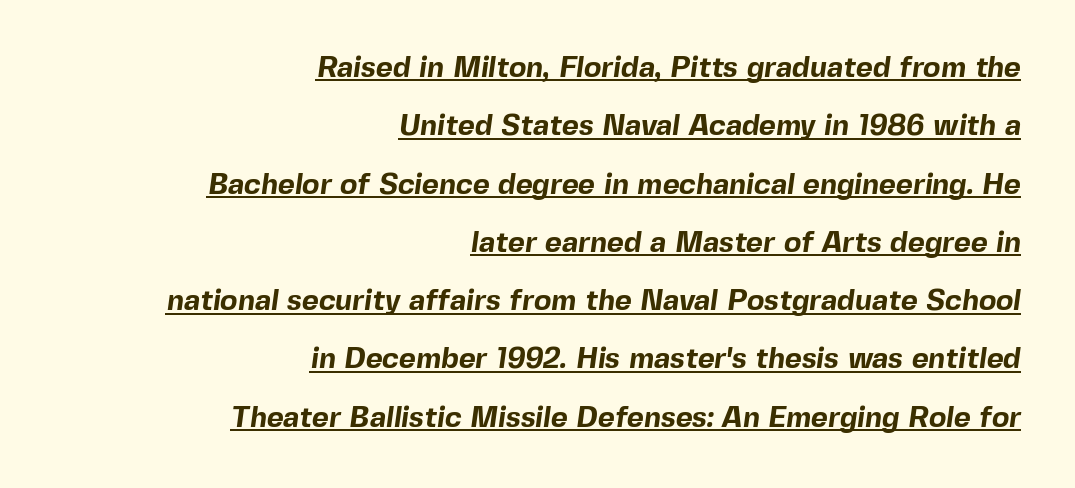
Decoration check: the copy is underlined. In terms of letterspacing, this is plain default setting. Pretty heavy lettering here — definitely bold. Is the block centered? No — it sits flush against the right margin.
